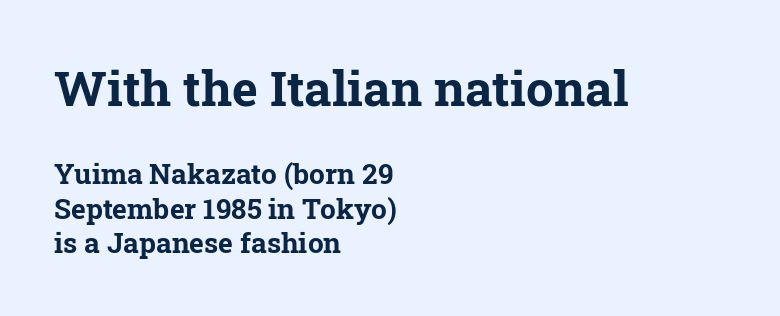
Q: Is the text bold? A: Yes.
Q: Is the text italic (slanted)? A: No, it is upright.
Q: Is the typeface a serif or a sans-serif typeface? A: Serif.
Q: Is the text underlined? A: No.
Q: How is the paragraph aligned? A: Left-aligned.
Q: Is the spacing between letters normal or unusually wide? A: Normal.
Q: Which block of text is set in a larger size, the first (top) or the second (bottom)? A: The first (top) one.
Q: Width (condensed, normal, or wide)? A: Normal.
Q: Stroke contrast? A: Low.
Q: x-height? A: Medium.
Q: Monospaced? A: No.
